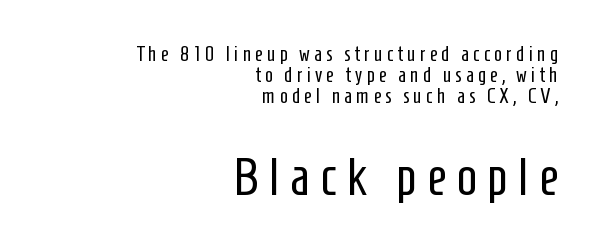
{"serif": "no", "italic": "no", "bold": "no", "weight": "regular", "width": "condensed", "stroke_contrast": "low", "x_height": "medium", "monospaced": "no", "underline": "no", "align": "right", "line_spacing": "tight", "line_spacing_ratio": 0.99, "letter_spacing": "wide", "letter_spacing_em": 0.2, "larger_block": "second", "size_ratio": 2.52, "glyph_px": 53}
